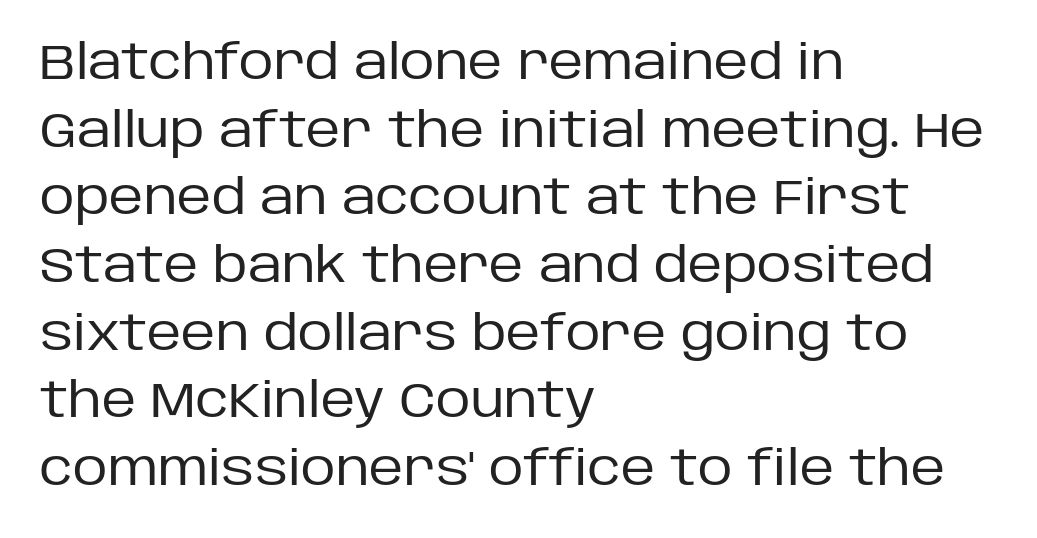
{"serif": "no", "italic": "no", "bold": "no", "weight": "regular", "width": "normal", "stroke_contrast": "low", "x_height": "large", "monospaced": "no", "underline": "no", "align": "left", "line_spacing": "normal", "line_spacing_ratio": 1.41, "letter_spacing": "normal", "letter_spacing_em": 0.0, "glyph_px": 48}
